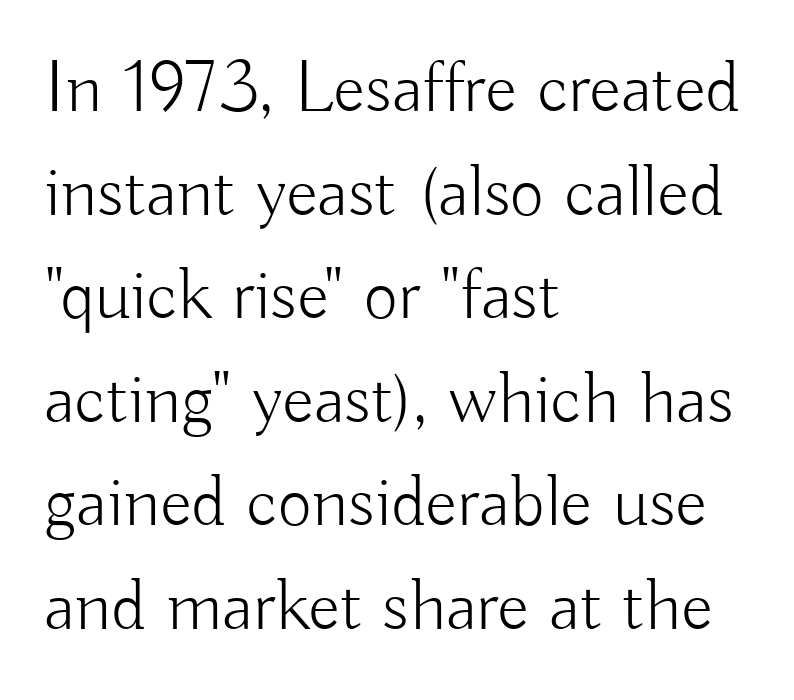
Q: Is the text bold? A: No.
Q: Is the text italic (slanted)? A: No, it is upright.
Q: Is the typeface a serif or a sans-serif typeface? A: Sans-serif.
Q: Is the text underlined? A: No.
Q: How is the paragraph aligned? A: Left-aligned.
Q: Is the spacing between letters normal or unusually wide? A: Normal.
Q: Is the spacing between lines tight, normal or loose? A: Normal.
Q: Width (condensed, normal, or wide)? A: Normal.
Q: Stroke contrast? A: Low.
Q: x-height? A: Small.
Q: Monospaced? A: No.
